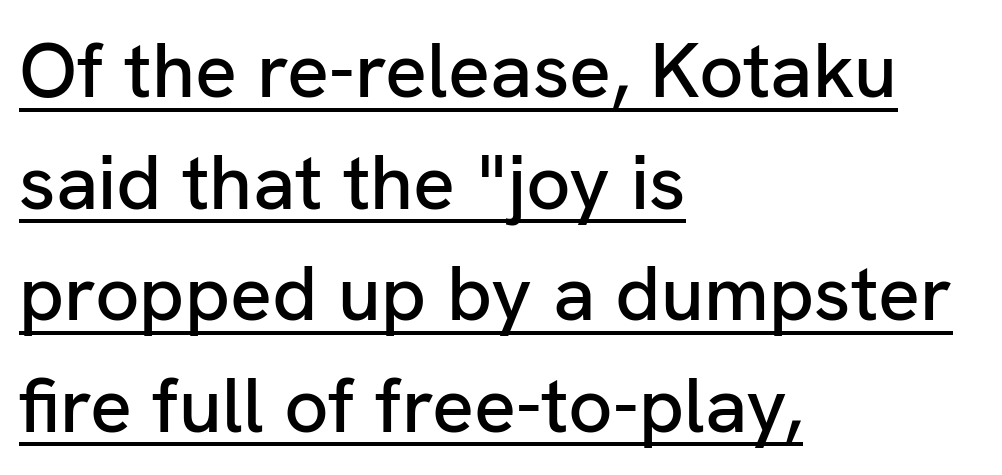
The image shows 78 px sans-serif type, upright; set left-aligned, normal line spacing (1.43x), normal letter spacing, underlined; low stroke contrast and a medium x-height.
